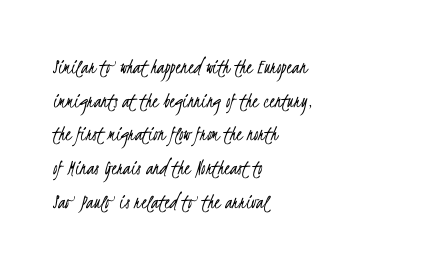
Q: Is the text bold? A: No.
Q: Is the text underlined? A: No.
Q: How is the paragraph aligned? A: Left-aligned.
Q: Is the spacing between letters normal or unusually wide? A: Normal.
Q: Is the spacing between lines tight, normal or loose? A: Normal.
